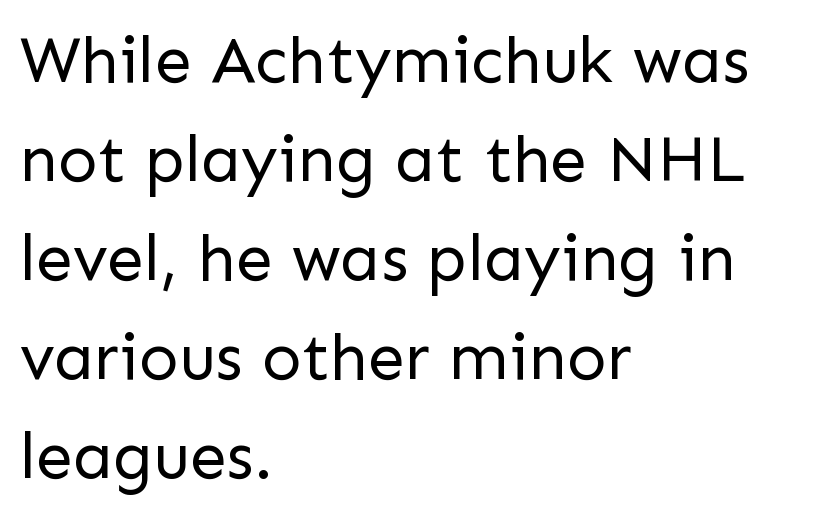
{"serif": "no", "italic": "no", "bold": "no", "weight": "regular", "width": "normal", "stroke_contrast": "low", "x_height": "medium", "monospaced": "no", "underline": "no", "align": "left", "line_spacing": "normal", "line_spacing_ratio": 1.5, "letter_spacing": "normal", "letter_spacing_em": 0.0, "glyph_px": 66}
